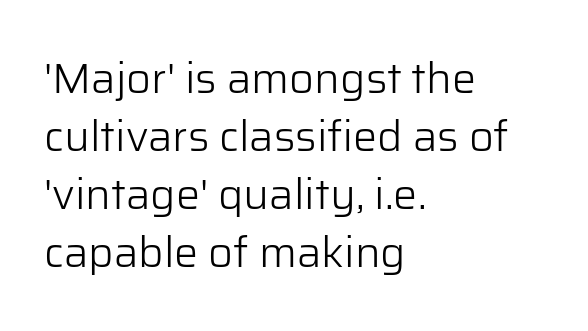
Note the varied advance widths — an 'i' is clearly narrower than an 'm'. Each row of text sits above clean, open space. Students, observe: this is what conventionally led text looks like. In CSS terms this would be text-align: left. The specimen reads as upright at a glance. How are the letters spaced? Ordinarily, with no added tracking.
